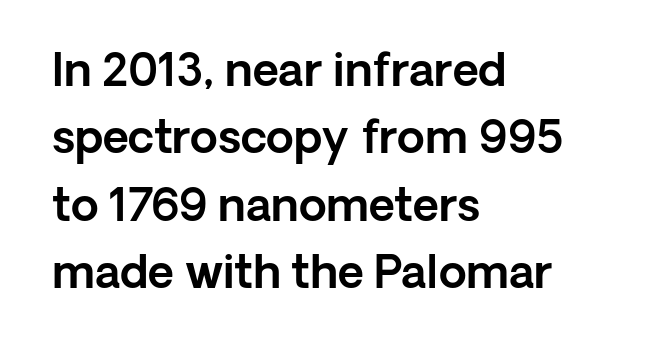
Quick note: interline space is typical. Proportional: the letters do not fall into vertical columns. Compared with a centered layout, this one pins lines to the left instead. Does the type have serifs? No, each stem ends abruptly. The letters stand straight up with perfectly vertical stems. These lines keep a tight, regular rhythm from letter to letter.
